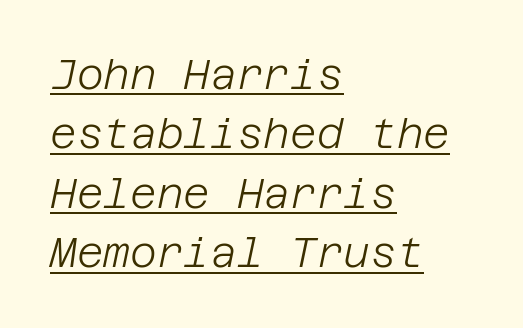
{"italic": "yes", "lean": "right", "slant_degrees": 12, "bold": "no", "weight": "light", "width": "normal", "stroke_contrast": "low", "x_height": "large", "underline": "yes", "align": "left", "line_spacing": "normal", "line_spacing_ratio": 1.45, "letter_spacing": "normal", "letter_spacing_em": 0.0, "glyph_px": 41}
